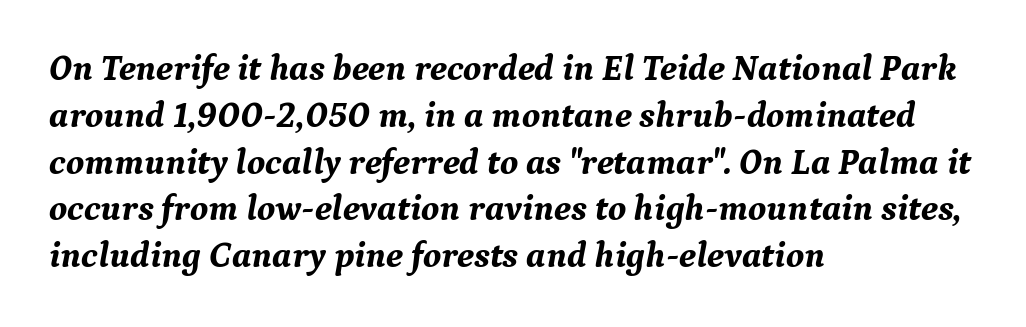
{"serif": "yes", "italic": "yes", "lean": "right", "slant_degrees": 9, "bold": "yes", "weight": "bold", "width": "normal", "stroke_contrast": "medium", "x_height": "medium", "monospaced": "no", "underline": "no", "align": "left", "line_spacing": "normal", "line_spacing_ratio": 1.3, "letter_spacing": "normal", "letter_spacing_em": 0.0, "glyph_px": 36}
